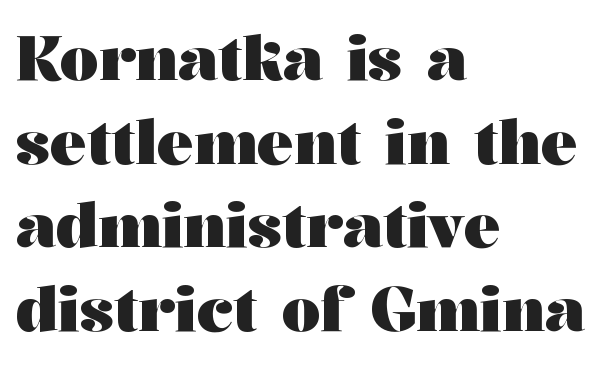
The image shows 61 px heavy, wide serif type, upright; set left-aligned, normal line spacing (1.37x), normal letter spacing, not underlined; medium stroke contrast and a medium x-height.
